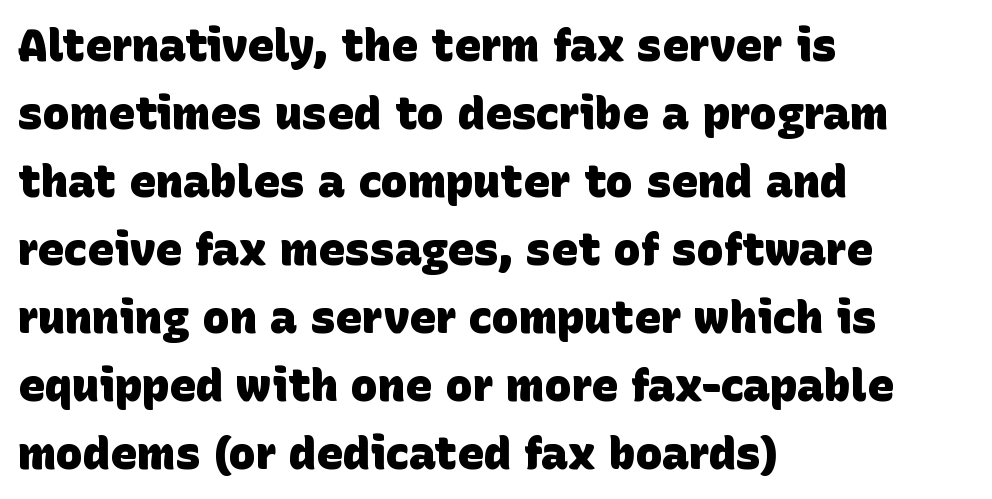
{"serif": "no", "bold": "yes", "weight": "heavy", "width": "normal", "stroke_contrast": "low", "x_height": "large", "monospaced": "no", "underline": "no", "align": "left", "line_spacing": "normal", "line_spacing_ratio": 1.51, "letter_spacing": "normal", "letter_spacing_em": 0.0, "glyph_px": 45}
